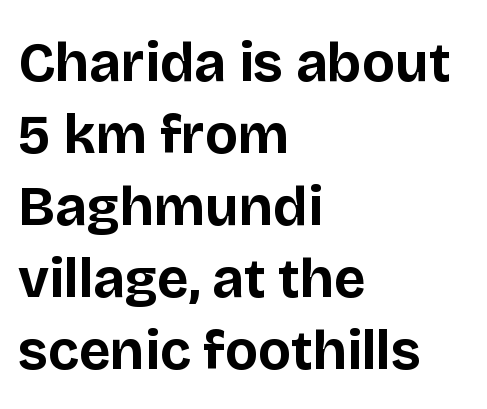
Q: Is the text bold? A: Yes.
Q: Is the text italic (slanted)? A: No, it is upright.
Q: Is the typeface a serif or a sans-serif typeface? A: Sans-serif.
Q: Is the text underlined? A: No.
Q: How is the paragraph aligned? A: Left-aligned.
Q: Is the spacing between letters normal or unusually wide? A: Normal.
Q: Is the spacing between lines tight, normal or loose? A: Normal.
Q: Width (condensed, normal, or wide)? A: Normal.
Q: Stroke contrast? A: Low.
Q: x-height? A: Large.
Q: Monospaced? A: No.
